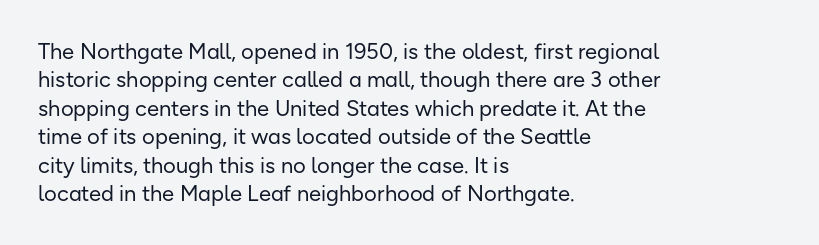
Rule under the text: the space is simply empty. Honestly, the letter spacing is just normal — you wouldn't notice it. The font's upright variant was chosen for this text. The strokes are not fattened; the text isn't bold. Layout note: lines flush left. The designer left line spacing at the default.
